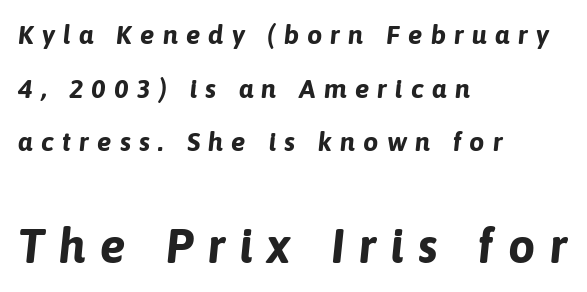
The image shows 48 px bold type, italic (leaning right); set left-aligned, loose line spacing (1.99x), unusually wide letter spacing (+0.3 em), not underlined; the second (bottom) block is 1.78x larger; low stroke contrast and a medium x-height.
